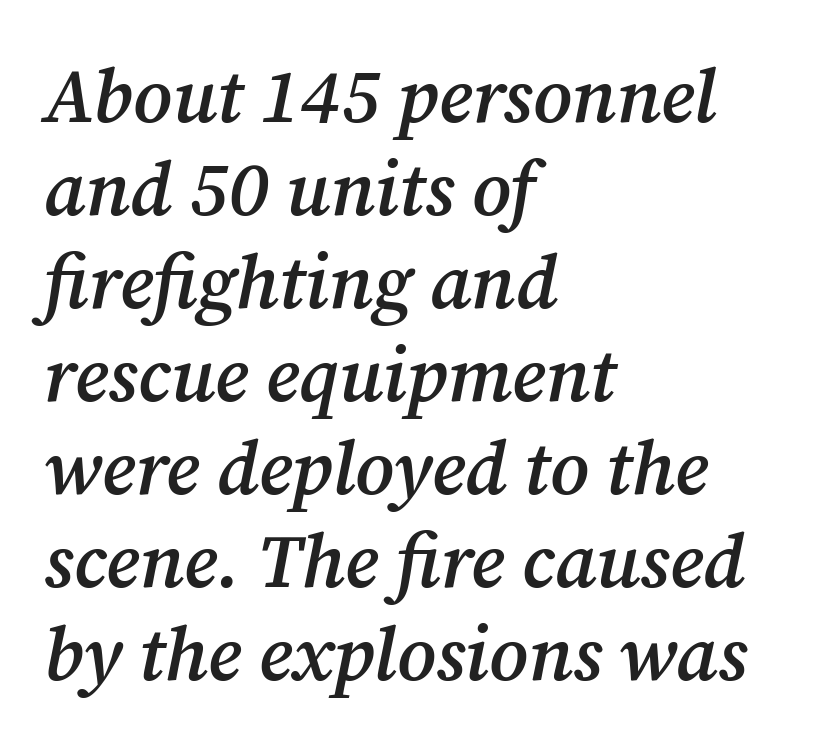
Style check: oblique. Nobody drew a line under any word here. Think of a printed novel: that variable character pitch is what you see here. There is no visible air inserted between adjacent glyphs. Serif or sans? Serif — the stroke terminals have little feet.
